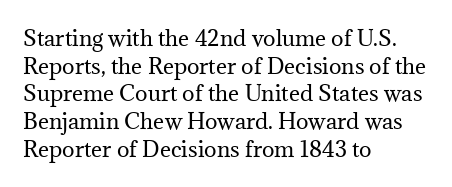
Every stem runs plumb, perpendicular to the baseline. Leftover space on each line is placed entirely after the last word. Check the space under the baseline: it is left empty. This reads as an unemphasized weight, regular at the heaviest. Caption: standard tracking, unaltered.
